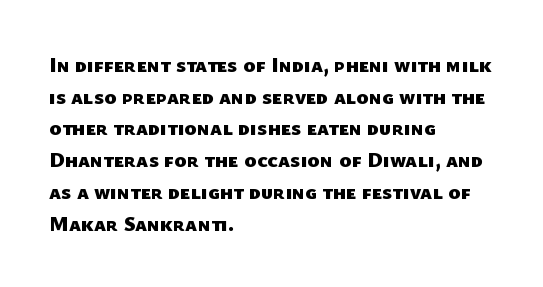
Q: Is the text bold? A: Yes.
Q: Is the text underlined? A: No.
Q: How is the paragraph aligned? A: Left-aligned.
Q: Is the spacing between letters normal or unusually wide? A: Normal.
Q: Is the spacing between lines tight, normal or loose? A: Normal.
